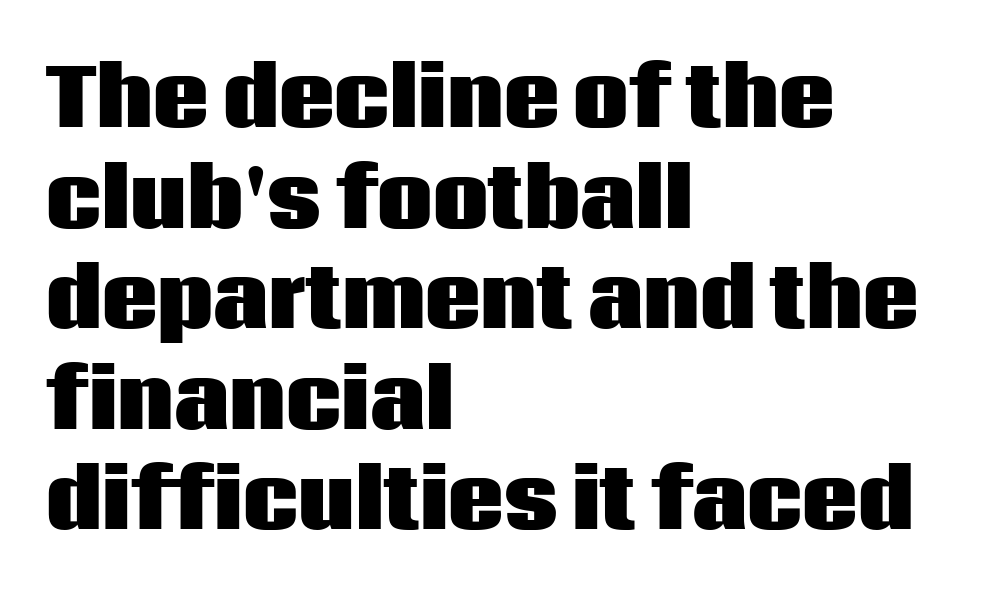
This sample has the flowing, uneven cadence of proportional lettering. The lettering stays uniformly vertical, giving the passage a roman look. Does the weight exceed regular? Yes, all the way to bold. In terms of letterspacing, this is plain default setting. Quick note: interline space is typical.
